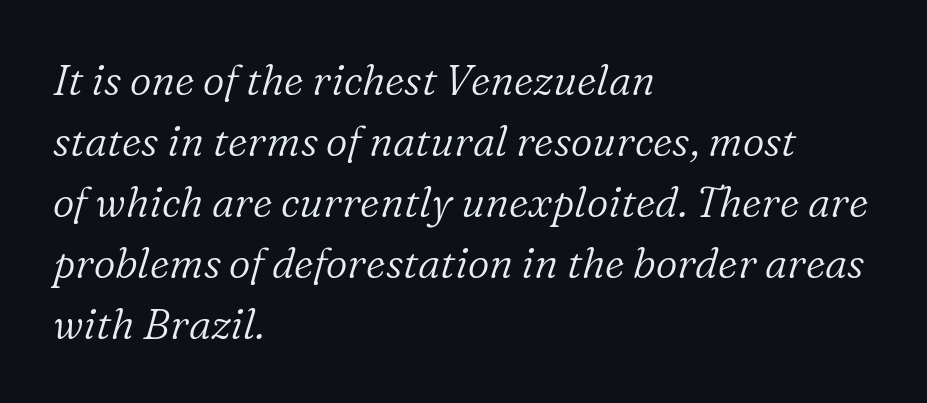
The image shows 42 px light serif type, italic (leaning right); set left-aligned, normal line spacing (1.45x), normal letter spacing, not underlined; low stroke contrast and a medium x-height.
